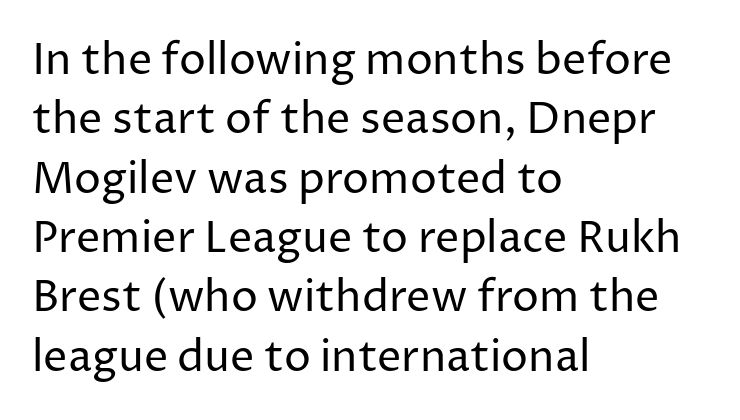
Q: Is the text bold? A: No.
Q: Is the text italic (slanted)? A: No, it is upright.
Q: Is the typeface a serif or a sans-serif typeface? A: Sans-serif.
Q: Is the text underlined? A: No.
Q: How is the paragraph aligned? A: Left-aligned.
Q: Is the spacing between letters normal or unusually wide? A: Normal.
Q: Is the spacing between lines tight, normal or loose? A: Normal.
Q: Width (condensed, normal, or wide)? A: Normal.
Q: Stroke contrast? A: Low.
Q: x-height? A: Medium.
Q: Monospaced? A: No.
